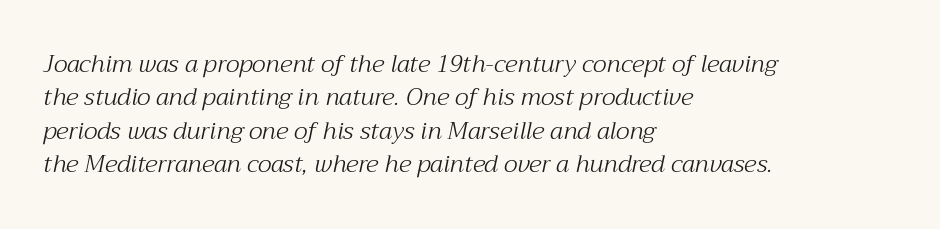
The image shows 24 px text type, italic (leaning right); set left-aligned, normal line spacing (1.39x), normal letter spacing, not underlined.
